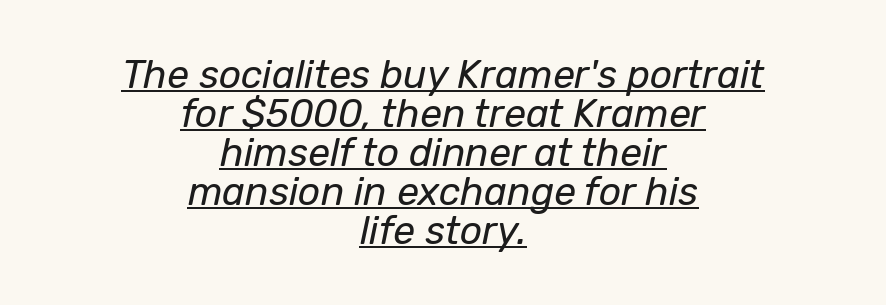
Leftover space on each line is divided equally before and after the words. What stands out about the letter spacing? Nothing — it is the standard amount. Descenders here cross a horizontal rule under the line. A light-to-regular cut is what we see here. Varying glyph widths throughout — classic text-font behaviour. Baseline-to-baseline distance is barely more than the letter height.
